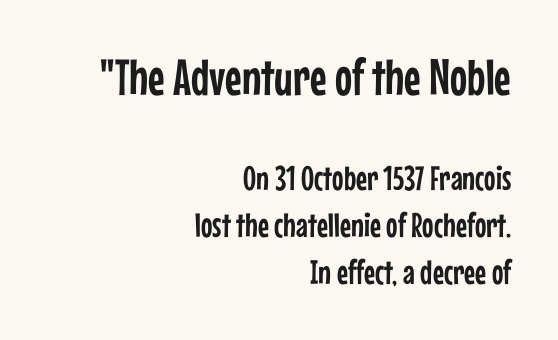
The image shows 51 px condensed sans-serif type, upright; set right-aligned, normal line spacing (1.38x), normal letter spacing, not underlined; the first (top) block is 1.5x larger; low stroke contrast and a medium x-height.
